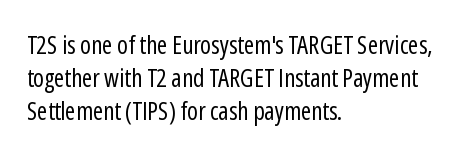
The image shows 25 px text type, upright; set left-aligned, normal line spacing (1.32x), normal letter spacing, not underlined.
